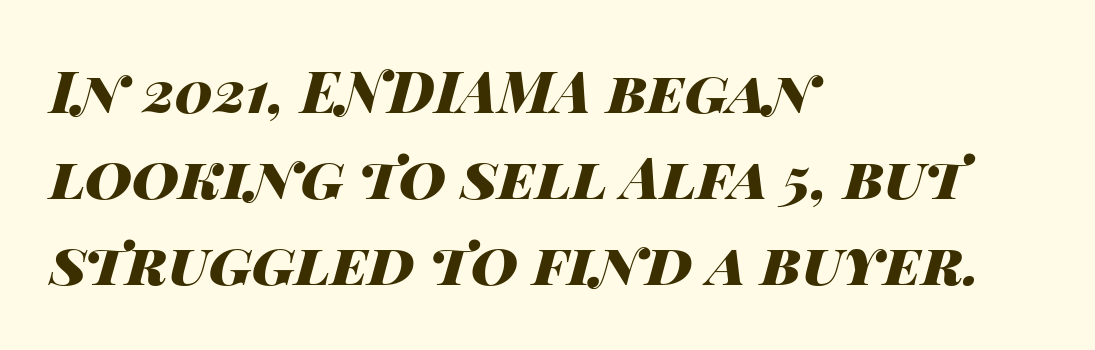
Q: Is the text bold? A: Yes.
Q: Is the text italic (slanted)? A: Yes, it leans right by about 14 degrees.
Q: Is the text underlined? A: No.
Q: How is the paragraph aligned? A: Left-aligned.
Q: Is the spacing between letters normal or unusually wide? A: Normal.
Q: Is the spacing between lines tight, normal or loose? A: Normal.
Q: Width (condensed, normal, or wide)? A: Wide.
Q: Stroke contrast? A: High.
Q: x-height? A: Large.
Q: Monospaced? A: No.
